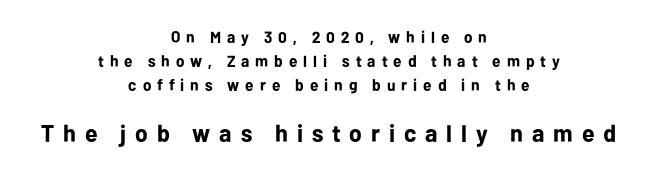
{"italic": "no", "bold": "yes", "underline": "no", "align": "center", "line_spacing": "normal", "line_spacing_ratio": 1.5, "letter_spacing": "wide", "letter_spacing_em": 0.37, "larger_block": "second", "size_ratio": 1.5, "glyph_px": 24}
